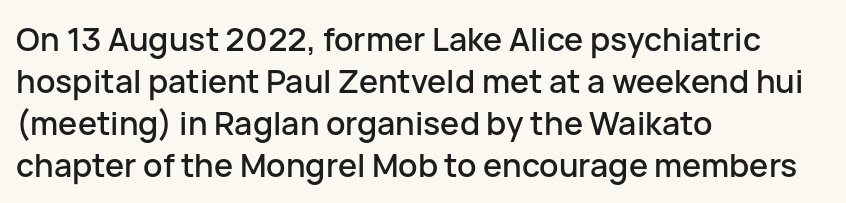
The image shows 32 px sans-serif type, upright; set left-aligned, normal line spacing (1.31x), normal letter spacing, not underlined; low stroke contrast and a medium x-height.
